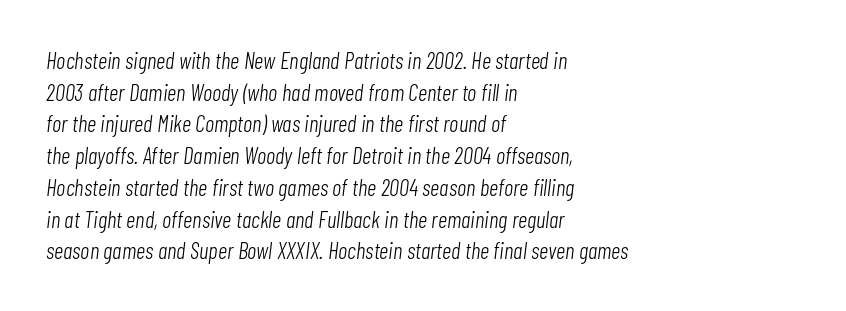
The image shows 23 px text type, italic (leaning right); set left-aligned, normal line spacing (1.38x), normal letter spacing, not underlined.
